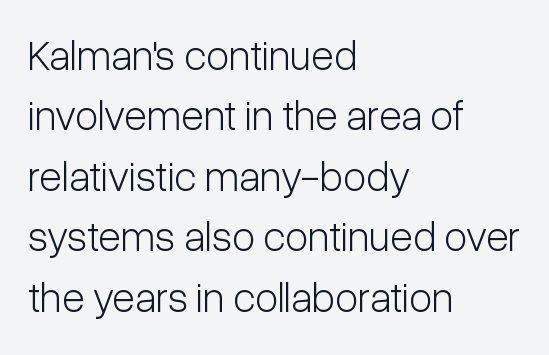
{"serif": "no", "italic": "no", "bold": "no", "weight": "light", "width": "condensed", "stroke_contrast": "low", "x_height": "medium", "monospaced": "no", "underline": "no", "align": "left", "line_spacing": "normal", "line_spacing_ratio": 1.44, "letter_spacing": "normal", "letter_spacing_em": 0.0, "glyph_px": 42}
